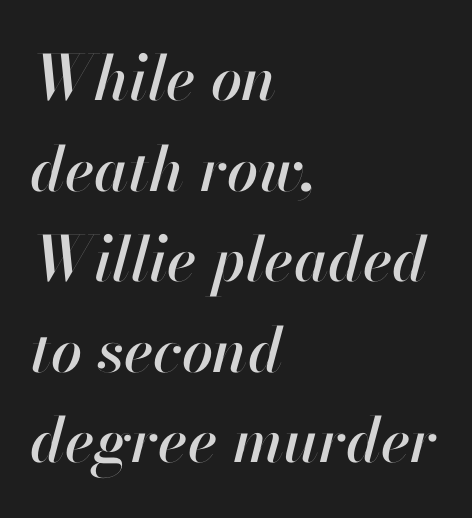
Q: Is the text italic (slanted)? A: Yes, it leans right by about 13 degrees.
Q: Is the text underlined? A: No.
Q: How is the paragraph aligned? A: Left-aligned.
Q: Is the spacing between letters normal or unusually wide? A: Normal.
Q: Is the spacing between lines tight, normal or loose? A: Normal.
Q: Width (condensed, normal, or wide)? A: Normal.
Q: Stroke contrast? A: High.
Q: x-height? A: Small.
Q: Monospaced? A: No.
